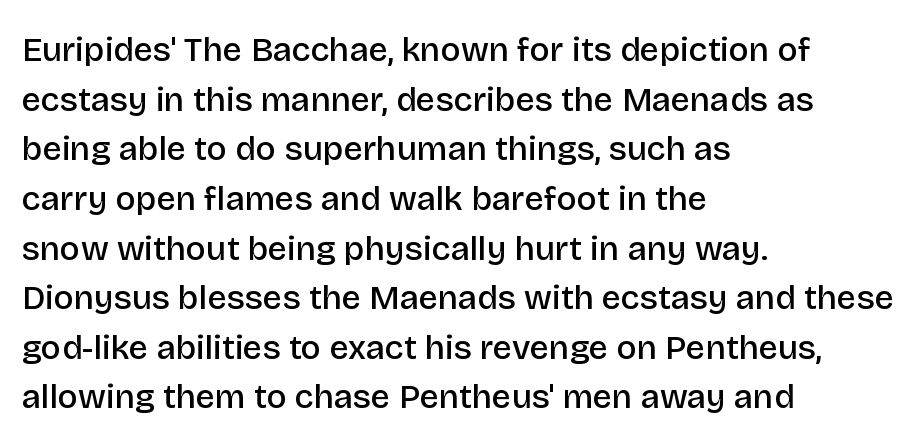
Plain, unruled lines of type. You could call the tracking neutral — neither tight nor loose. In terms of weight, the rendering is demibold, just under bold. Upright lettering throughout. You could not count columns in this text — the font is proportionally spaced. Caption: multi-line text, flush left, ragged right.
